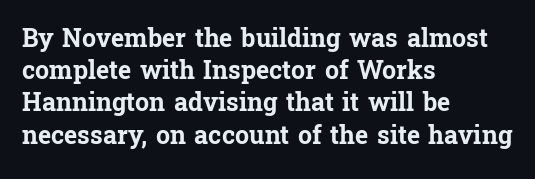
{"italic": "no", "bold": "yes", "underline": "no", "align": "left", "line_spacing": "normal", "line_spacing_ratio": 1.29, "letter_spacing": "normal", "letter_spacing_em": 0.0, "glyph_px": 25}
